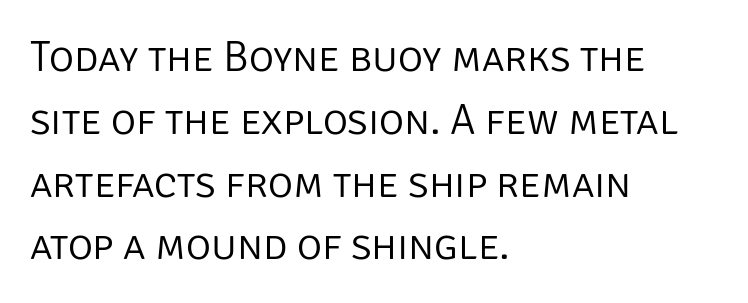
{"serif": "no", "italic": "no", "bold": "no", "weight": "light", "width": "normal", "stroke_contrast": "low", "x_height": "large", "monospaced": "no", "underline": "no", "align": "left", "line_spacing": "normal", "line_spacing_ratio": 1.46, "letter_spacing": "normal", "letter_spacing_em": 0.0, "glyph_px": 43}
